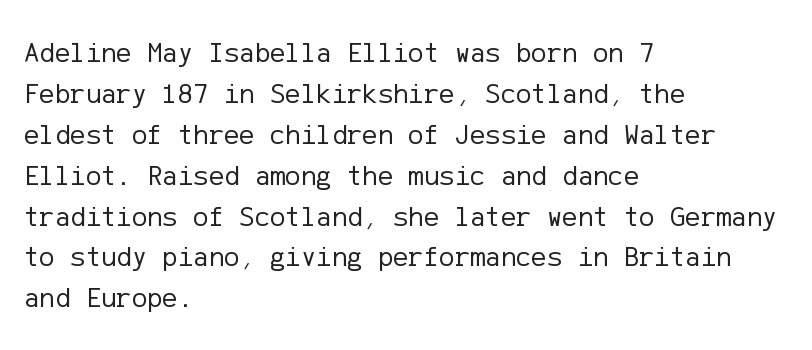
The image shows 29 px regular-weight sans-serif type, upright; set left-aligned, normal line spacing (1.41x), normal letter spacing, not underlined; low stroke contrast and a medium x-height.
